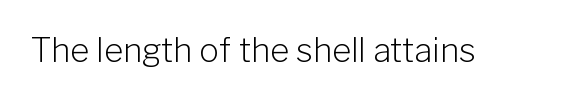
{"serif": "no", "italic": "no", "bold": "no", "weight": "light", "width": "normal", "stroke_contrast": "low", "x_height": "medium", "monospaced": "no", "underline": "no", "letter_spacing": "normal", "letter_spacing_em": 0.0, "glyph_px": 33}
